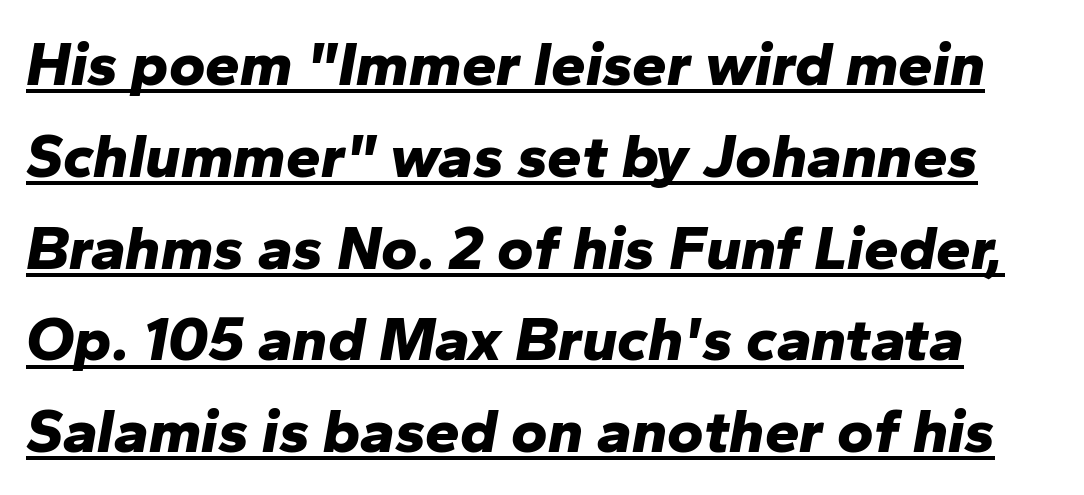
{"italic": "yes", "lean": "right", "slant_degrees": 10, "bold": "yes", "weight": "bold", "width": "normal", "stroke_contrast": "low", "x_height": "medium", "monospaced": "no", "underline": "yes", "line_spacing": "normal", "line_spacing_ratio": 1.48, "letter_spacing": "normal", "letter_spacing_em": 0.0, "glyph_px": 62}
